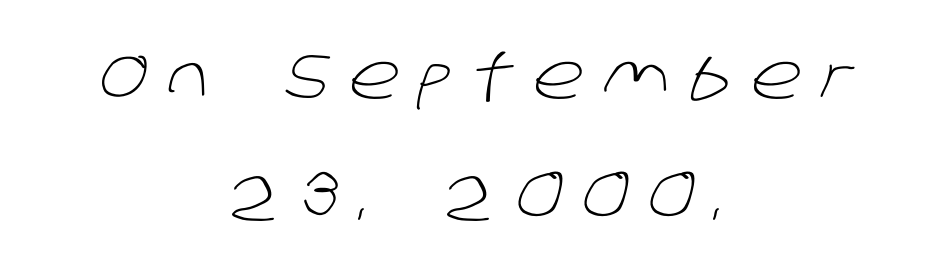
Here the designer chose a conventional face with non-uniform glyph widths. Caption: expanded tracking, letters set apart. The space beneath each line is pristine and unruled. The compositor balanced each line on the midline. Nothing heavy about these letters — not bold at all. Stroke terminals: plain, sans-serif.
